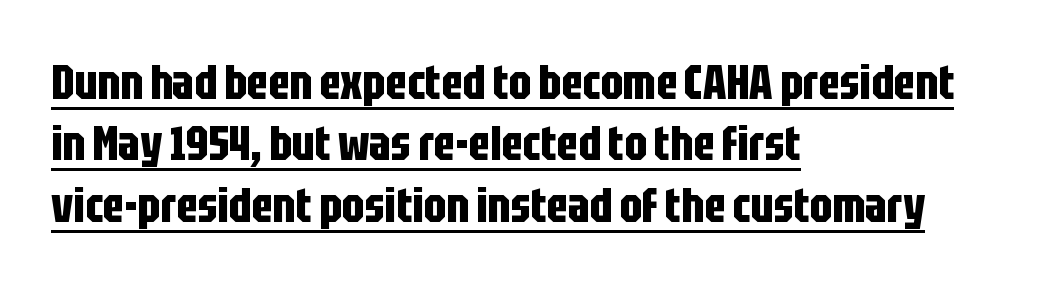
Q: Is the text bold? A: Yes.
Q: Is the text italic (slanted)? A: No, it is upright.
Q: Is the typeface a serif or a sans-serif typeface? A: Sans-serif.
Q: Is the text underlined? A: Yes.
Q: How is the paragraph aligned? A: Left-aligned.
Q: Is the spacing between letters normal or unusually wide? A: Normal.
Q: Is the spacing between lines tight, normal or loose? A: Normal.
Q: Width (condensed, normal, or wide)? A: Condensed.
Q: Stroke contrast? A: Low.
Q: x-height? A: Large.
Q: Monospaced? A: No.
